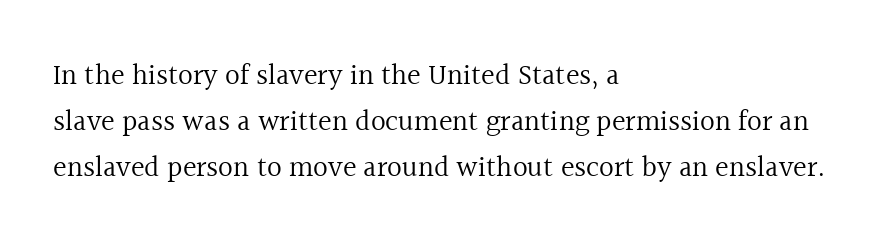
{"serif": "yes", "italic": "no", "bold": "no", "weight": "regular", "width": "normal", "x_height": "medium", "monospaced": "no", "underline": "no", "align": "left", "line_spacing": "normal", "line_spacing_ratio": 1.59, "letter_spacing": "normal", "letter_spacing_em": 0.0, "glyph_px": 29}
